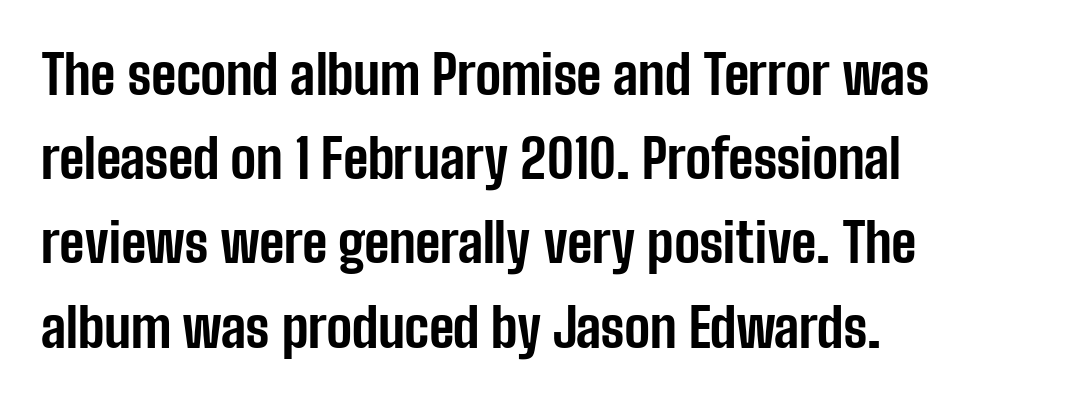
{"serif": "no", "italic": "no", "bold": "yes", "weight": "bold", "width": "condensed", "stroke_contrast": "low", "x_height": "medium", "monospaced": "no", "underline": "no", "align": "left", "line_spacing": "normal", "line_spacing_ratio": 1.56, "letter_spacing": "normal", "letter_spacing_em": 0.0, "glyph_px": 54}
